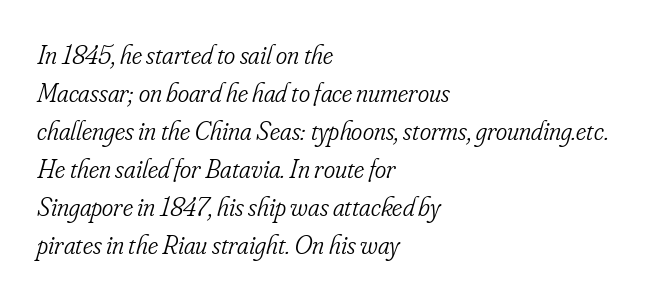
{"italic": "yes", "lean": "right", "slant_degrees": 16, "bold": "no", "underline": "no", "align": "left", "line_spacing": "normal", "line_spacing_ratio": 1.41, "letter_spacing": "normal", "letter_spacing_em": 0.0, "glyph_px": 27}
